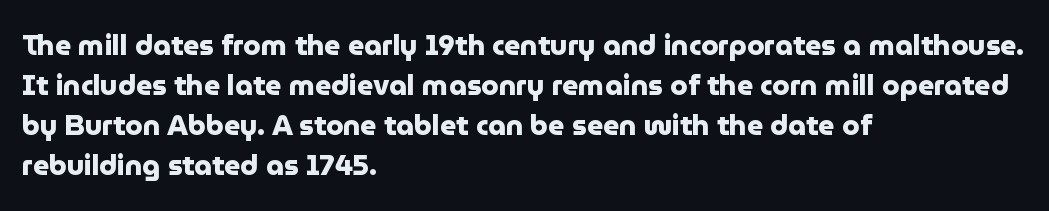
The image shows 28 px heavy sans-serif type, upright; set left-aligned, normal line spacing (1.43x), normal letter spacing, not underlined; low stroke contrast and a medium x-height.
